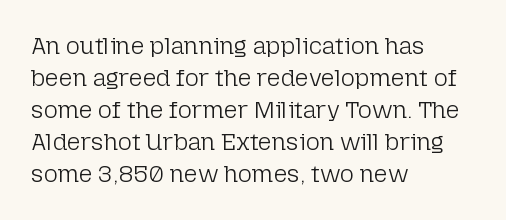
{"italic": "no", "bold": "no", "underline": "no", "align": "left", "line_spacing": "normal", "line_spacing_ratio": 1.33, "letter_spacing": "normal", "letter_spacing_em": 0.0, "glyph_px": 24}
